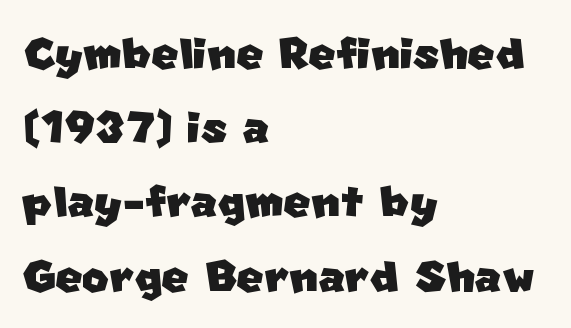
Q: Is the typeface a serif or a sans-serif typeface? A: Sans-serif.
Q: Is the text underlined? A: No.
Q: How is the paragraph aligned? A: Left-aligned.
Q: Is the spacing between letters normal or unusually wide? A: Normal.
Q: Is the spacing between lines tight, normal or loose? A: Normal.
Q: Width (condensed, normal, or wide)? A: Normal.
Q: Stroke contrast? A: Low.
Q: x-height? A: Large.
Q: Monospaced? A: No.
